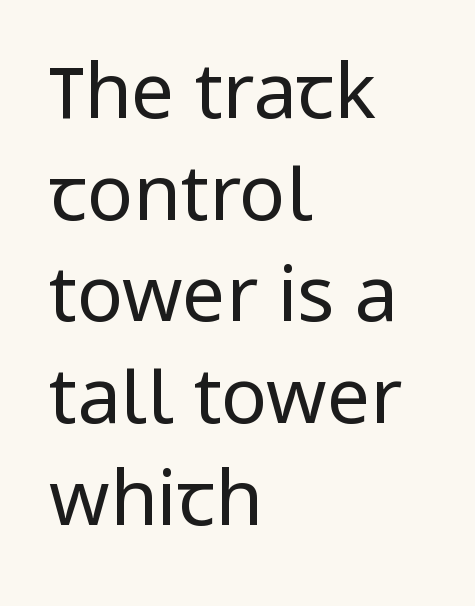
Q: Is the text bold? A: No.
Q: Is the text italic (slanted)? A: No, it is upright.
Q: Is the typeface a serif or a sans-serif typeface? A: Sans-serif.
Q: Is the text underlined? A: No.
Q: How is the paragraph aligned? A: Left-aligned.
Q: Is the spacing between letters normal or unusually wide? A: Normal.
Q: Is the spacing between lines tight, normal or loose? A: Normal.
Q: Width (condensed, normal, or wide)? A: Normal.
Q: Stroke contrast? A: Low.
Q: x-height? A: Medium.
Q: Monospaced? A: No.
